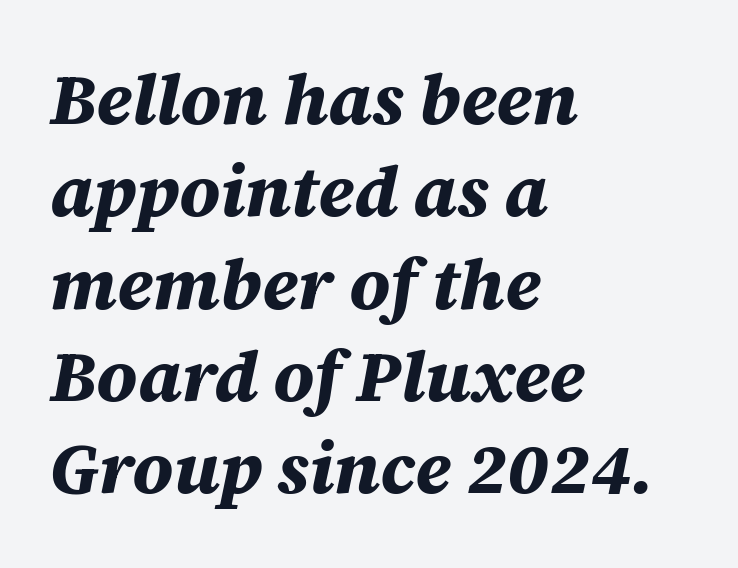
The image shows 71 px bold type, italic (leaning right); set left-aligned, normal line spacing (1.3x), normal letter spacing, not underlined; medium stroke contrast and a large x-height.
